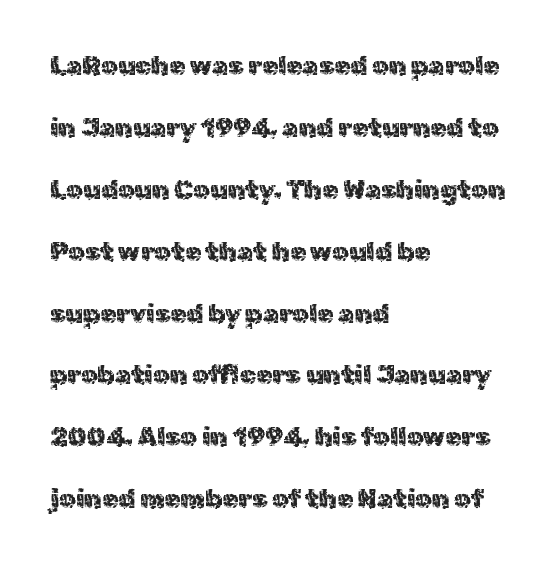
The image shows 26 px text type, upright; set left-aligned, loose line spacing (2.38x), normal letter spacing, not underlined.
